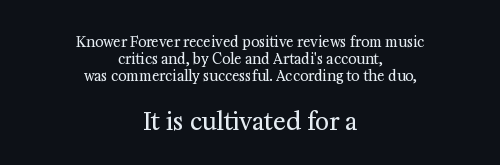
{"italic": "no", "bold": "no", "underline": "no", "align": "center", "line_spacing_ratio": 1.23, "letter_spacing": "normal", "letter_spacing_em": 0.0, "larger_block": "second", "size_ratio": 1.71, "glyph_px": 24}
